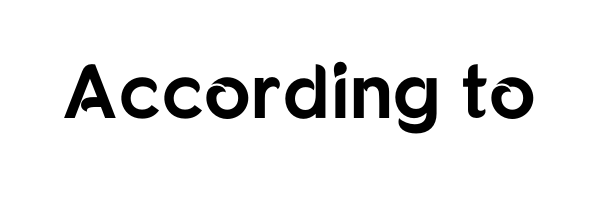
The tracking reads as untouched default to a designer's eye. The typeface chosen for these lines omits serifs. Looks like regular typesetting: each glyph gets only the width it needs. Set as a true bold cut, around the 700 mark.
